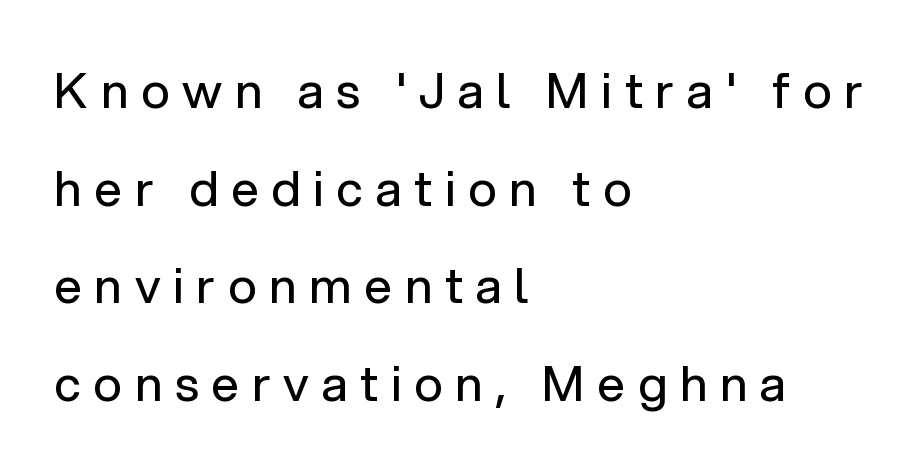
The image shows 49 px regular-weight sans-serif type, upright; set left-aligned, loose line spacing (1.99x), unusually wide letter spacing (+0.26 em), not underlined; low stroke contrast and a medium x-height.
